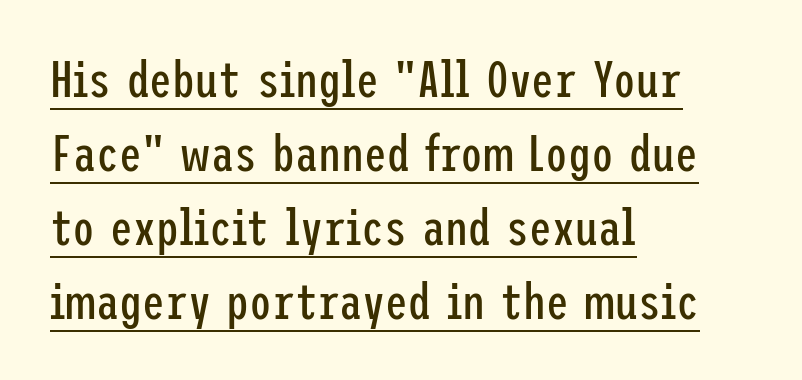
The axis of the letterforms is exactly vertical. The ragged edge is on the right, which tells us the setting is flush left. The rendering shows plain stroke endings on the letterforms — a sans-serif design. If you measured baseline to baseline, you'd find a middling distance. No heavy texture on the line: the type isn't bold.
